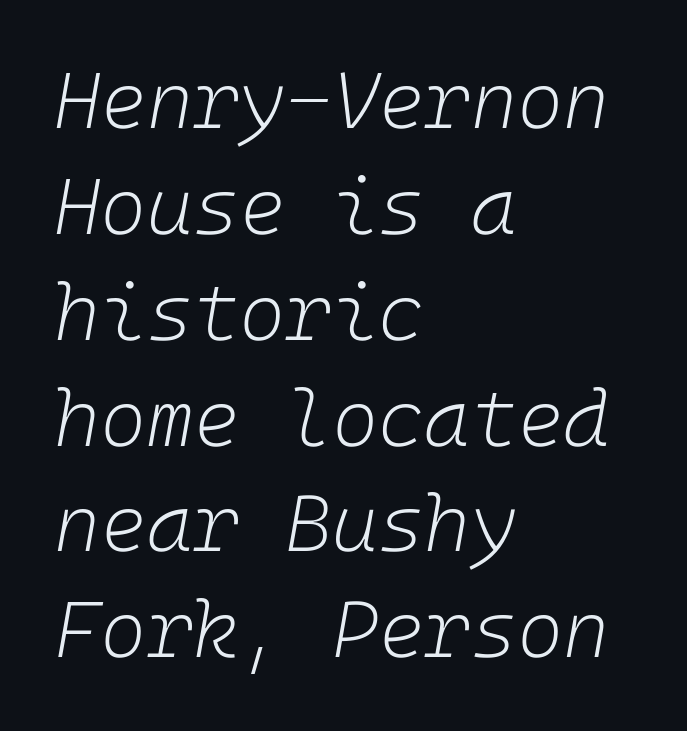
The image shows 79 px light type, italic (leaning right); set left-aligned, normal line spacing (1.34x), normal letter spacing, not underlined; low stroke contrast and a medium x-height.
